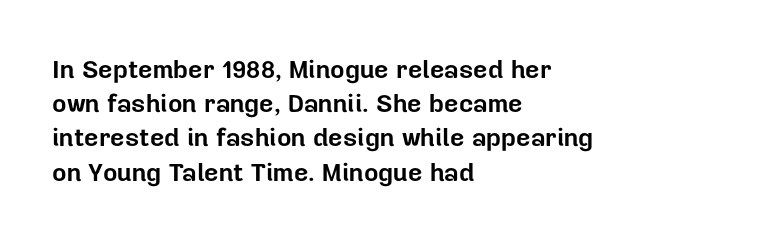
The lines in this sample share a left origin and differ only in where they stop. Summary of vertical rhythm: regular, with standard interline spacing. Italic: no, the glyphs are upright roman. The letterforms sit shoulder to shoulder at normal distance. Set as a true bold cut, around the 700 mark. The baseline area is clear.
